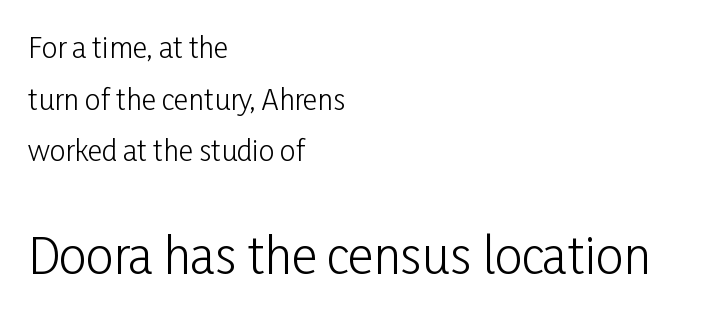
The image shows 49 px light, condensed sans-serif type, upright; set left-aligned, line spacing 1.84x, normal letter spacing, not underlined; the second (bottom) block is 1.75x larger; low stroke contrast and a medium x-height.
